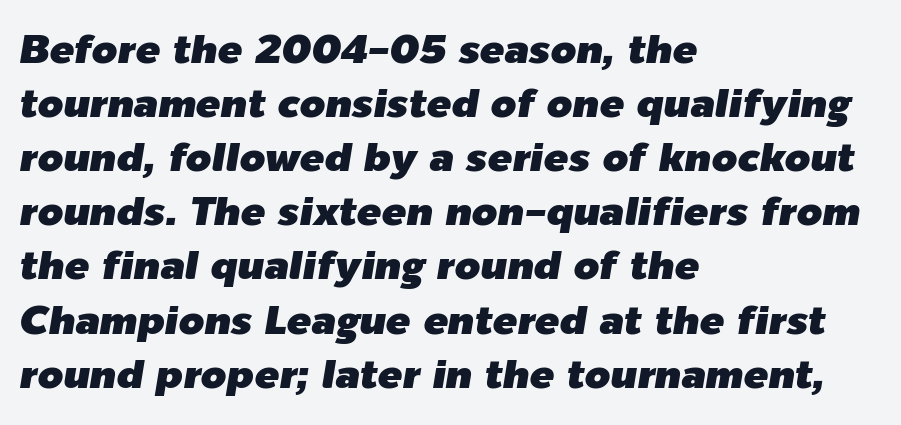
Q: Is the text italic (slanted)? A: Yes, it leans right by about 9 degrees.
Q: Is the text underlined? A: No.
Q: How is the paragraph aligned? A: Left-aligned.
Q: Is the spacing between letters normal or unusually wide? A: Normal.
Q: Is the spacing between lines tight, normal or loose? A: Normal.
Q: Width (condensed, normal, or wide)? A: Normal.
Q: Stroke contrast? A: Low.
Q: x-height? A: Medium.
Q: Monospaced? A: No.
